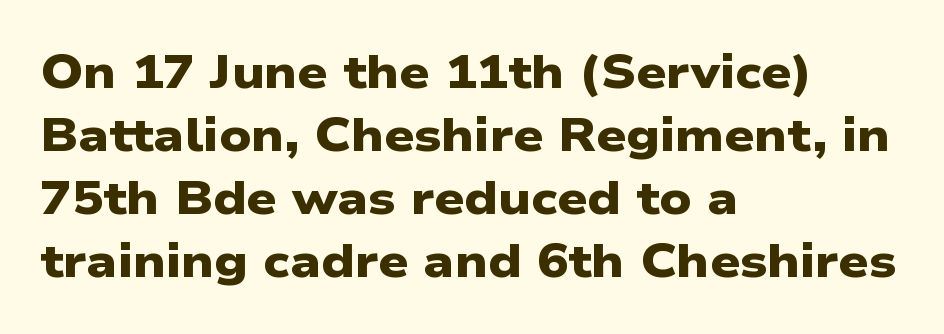
The image shows 47 px heavy, wide sans-serif type; set left-aligned, normal line spacing (1.34x), normal letter spacing, not underlined; low stroke contrast and a medium x-height.
